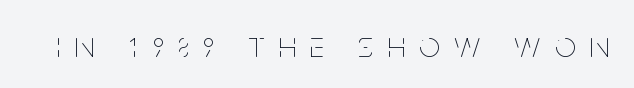
Q: Is the text bold? A: No.
Q: Is the text italic (slanted)? A: No, it is upright.
Q: Is the text underlined? A: No.
Q: Is the spacing between letters normal or unusually wide? A: Unusually wide.
Q: Width (condensed, normal, or wide)? A: Condensed.
Q: Stroke contrast? A: Low.
Q: x-height? A: Large.
Q: Monospaced? A: No.
